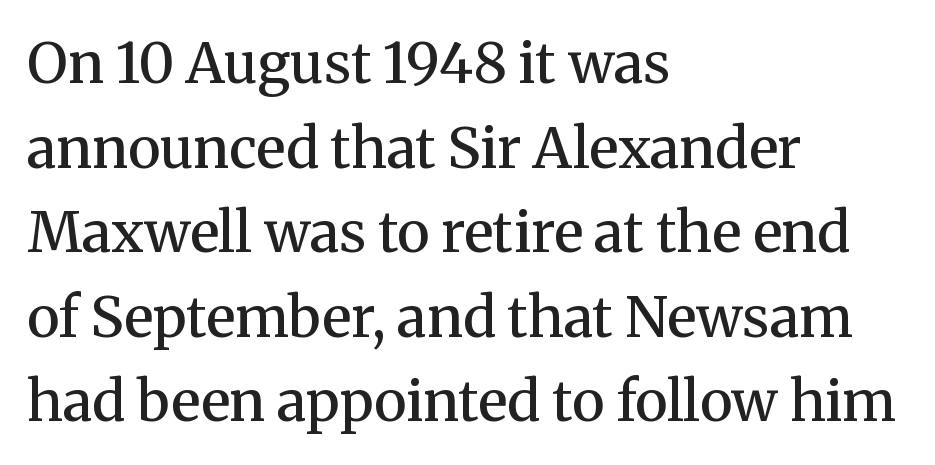
The image shows 56 px semibold serif type, upright; set left-aligned, normal line spacing (1.51x), normal letter spacing, not underlined; medium stroke contrast and a medium x-height.
